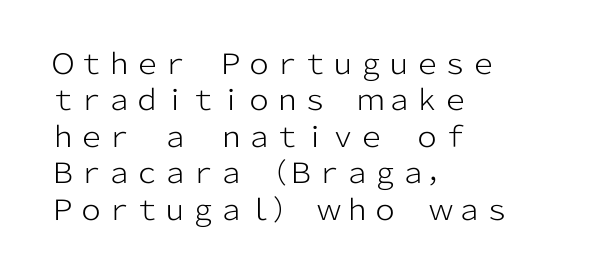
The letters stand upright; this is a roman face. A classic flush-left, rag-right setting is used for this passage. This sample has the flowing, uneven cadence of proportional lettering. Just letters on the line, the space beneath them empty. Does the type have serifs? No, each stem ends abruptly.
